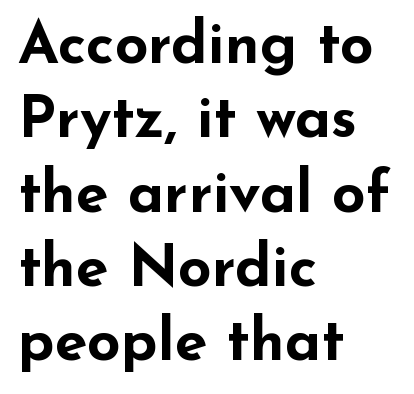
Notice how the passage keeps a crisp vertical edge on the left only. Normally led — the rows are evenly, conventionally spaced. Every letter is thick-stroked: bold, no question. The horizontal fit of the characters is conventional and even. Lines of text with bare space underneath.
